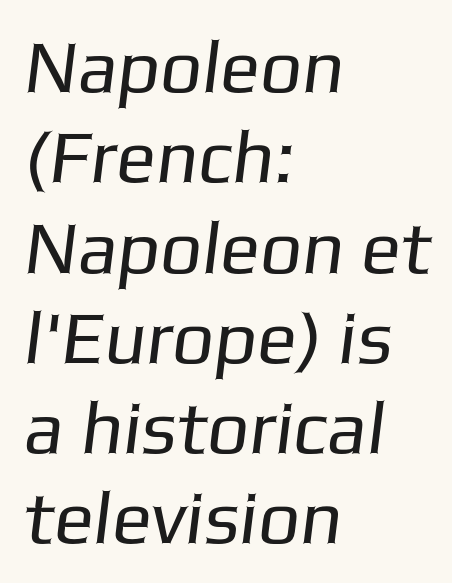
Varying glyph widths throughout — classic text-font behaviour. Decoration check: the copy has no underline. Letter spacing: default. Compared with a typical body face, this is equally light or lighter still. What kind of face is this? One without serifs — a sans. Visually the block forms a straight wall on the left and a jagged coastline on the right.
